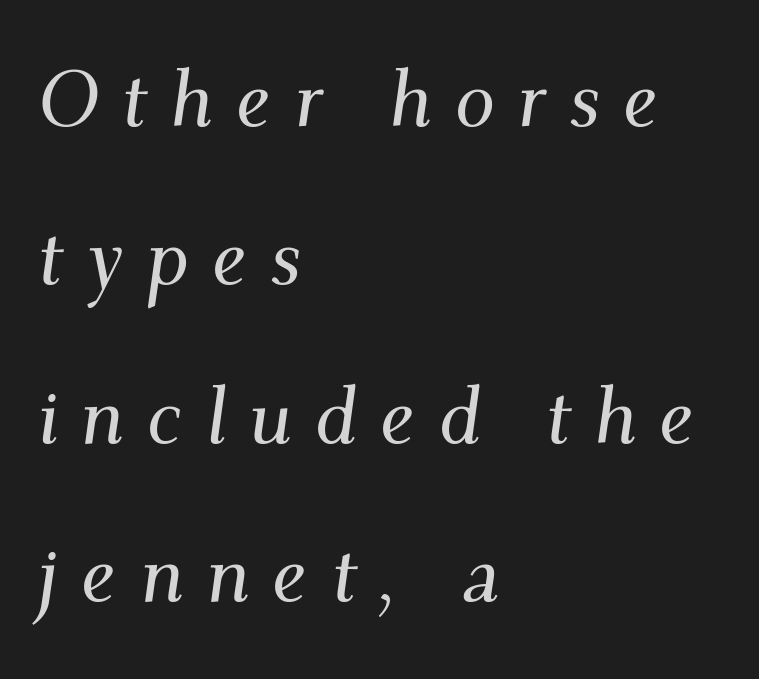
A bare baseline throughout the passage. Leftover space on each line is placed entirely after the last word. This block would shrink considerably if given ordinary leading; it's expanded now. Is this a fixed-width face? No — the glyphs have proportional, varying widths.
